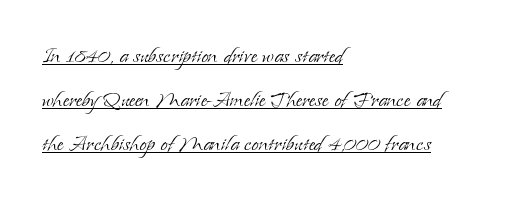
{"bold": "no", "underline": "yes", "align": "left", "line_spacing": "normal", "line_spacing_ratio": 1.69, "letter_spacing": "normal", "letter_spacing_em": 0.0, "glyph_px": 26}
